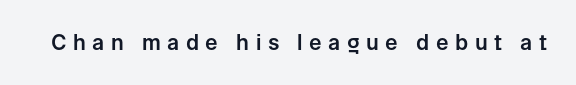
{"italic": "no", "underline": "no", "letter_spacing": "wide", "letter_spacing_em": 0.31, "glyph_px": 21}
